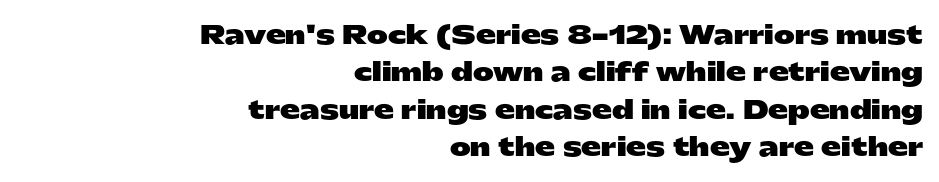
Rendered with straight, roman letterforms. The specimen omits any rule beneath the text block's lines. Its strokes are broad and dark, the hallmark of bold type. This rendering leaves character spacing at its baseline value.
